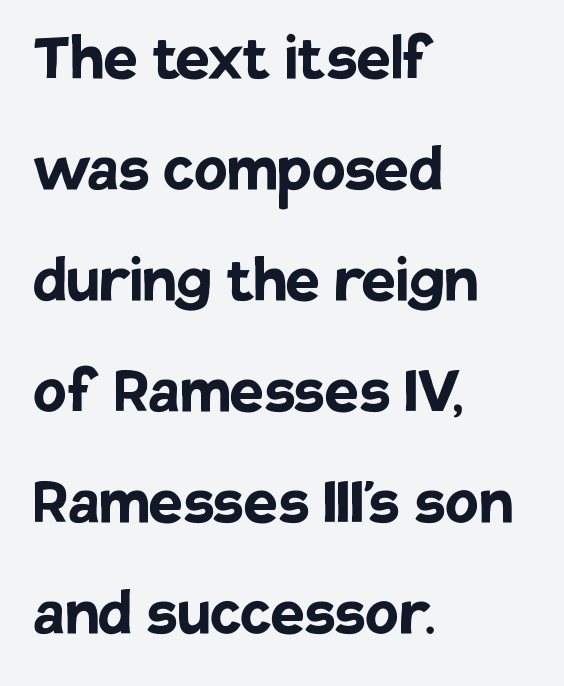
Q: Is the text bold? A: Yes.
Q: Is the text italic (slanted)? A: No, it is upright.
Q: Is the typeface a serif or a sans-serif typeface? A: Sans-serif.
Q: Is the text underlined? A: No.
Q: How is the paragraph aligned? A: Left-aligned.
Q: Is the spacing between letters normal or unusually wide? A: Normal.
Q: Is the spacing between lines tight, normal or loose? A: Normal.
Q: Width (condensed, normal, or wide)? A: Normal.
Q: Stroke contrast? A: Low.
Q: x-height? A: Large.
Q: Monospaced? A: No.
